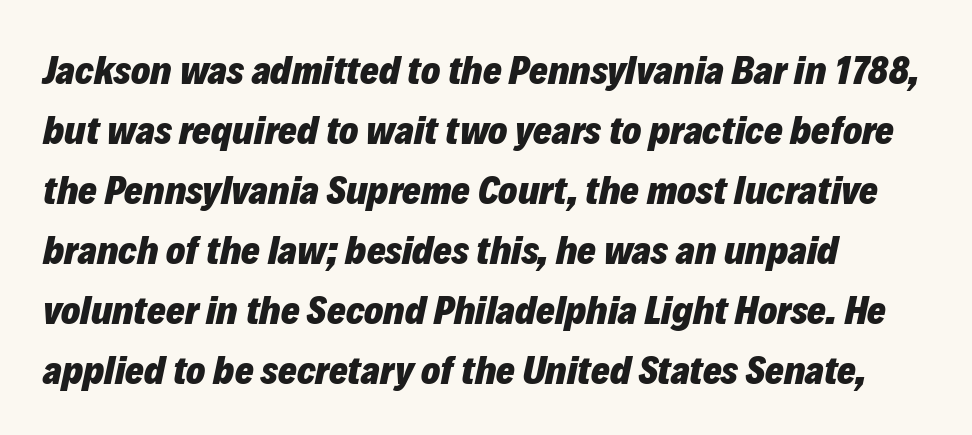
The image shows 40 px heavy type, italic (leaning right); set left-aligned, normal line spacing (1.5x), normal letter spacing, not underlined; low stroke contrast and a medium x-height.
